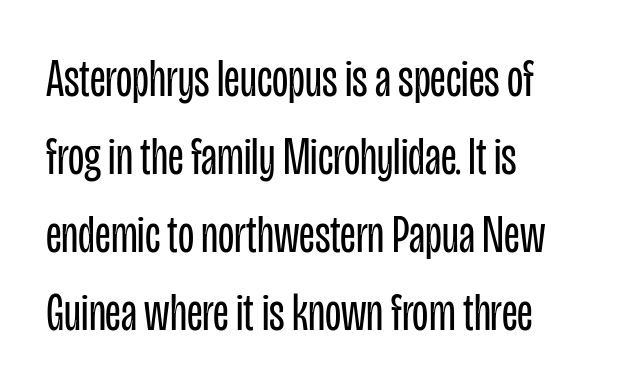
The image shows 53 px regular-weight, condensed sans-serif type, upright; set left-aligned, normal line spacing (1.47x), normal letter spacing, not underlined; low stroke contrast and a large x-height.
